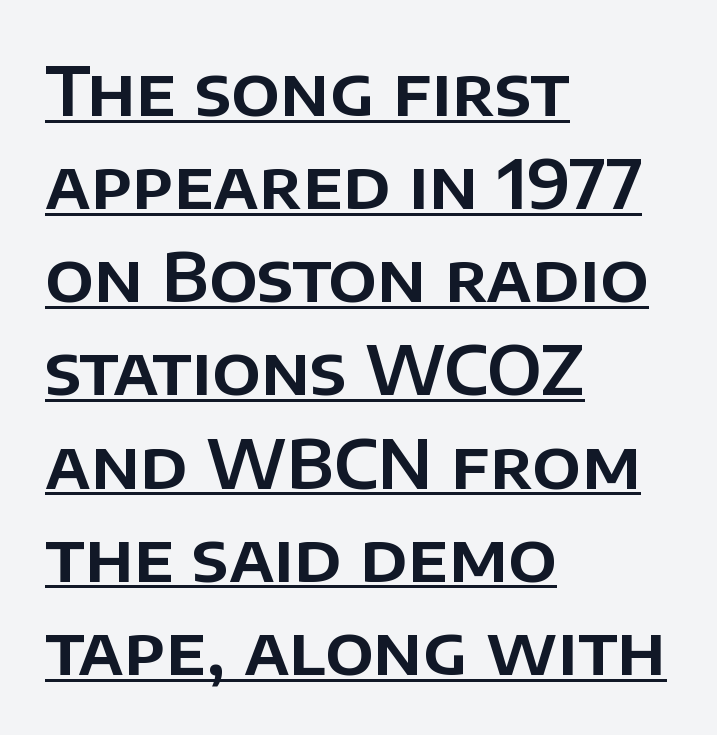
Q: Is the text italic (slanted)? A: No, it is upright.
Q: Is the typeface a serif or a sans-serif typeface? A: Sans-serif.
Q: Is the text underlined? A: Yes.
Q: How is the paragraph aligned? A: Left-aligned.
Q: Is the spacing between letters normal or unusually wide? A: Normal.
Q: Is the spacing between lines tight, normal or loose? A: Normal.
Q: Width (condensed, normal, or wide)? A: Normal.
Q: Stroke contrast? A: Low.
Q: x-height? A: Large.
Q: Monospaced? A: No.
